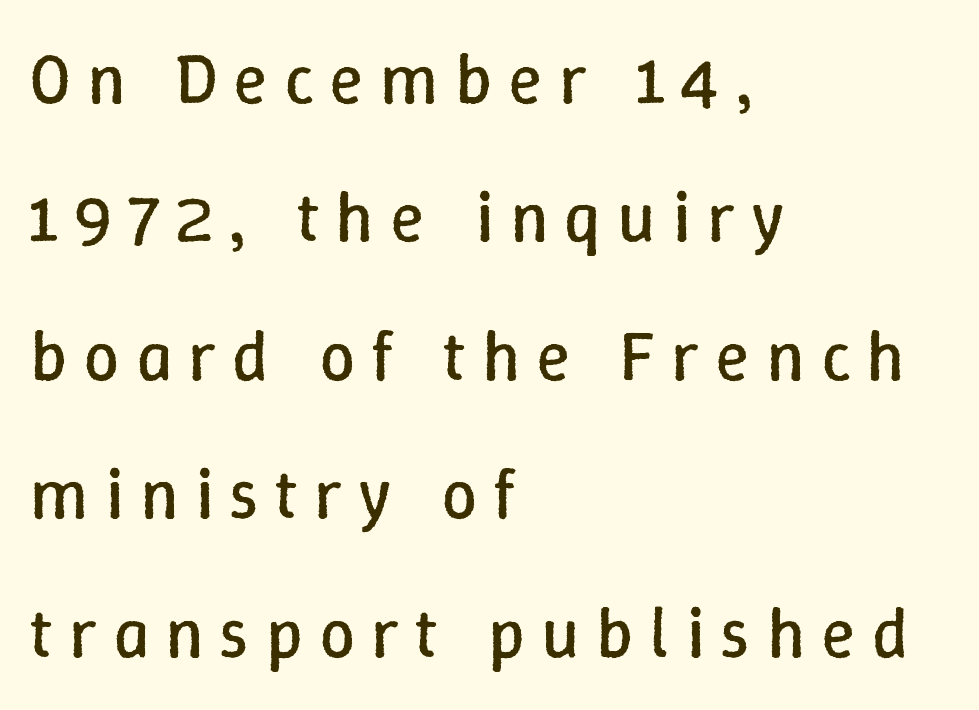
{"italic": "no", "bold": "no", "weight": "regular", "width": "normal", "stroke_contrast": "low", "x_height": "medium", "monospaced": "no", "underline": "no", "align": "left", "line_spacing": "loose", "line_spacing_ratio": 1.95, "letter_spacing": "wide", "letter_spacing_em": 0.23, "glyph_px": 71}
